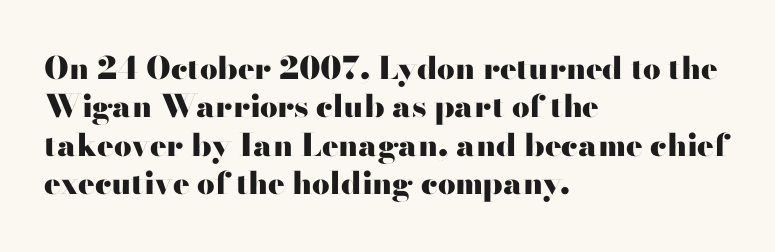
The image shows 31 px heavy, wide sans-serif type, upright; set left-aligned, line spacing 1.24x, normal letter spacing, not underlined; high stroke contrast and a small x-height.
